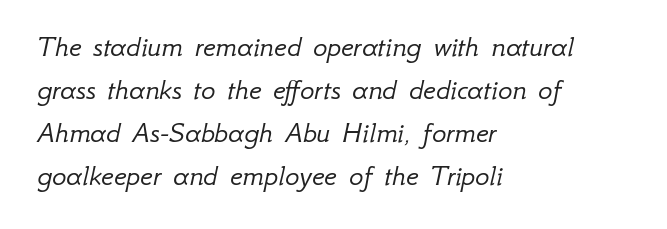
Q: Is the text bold? A: No.
Q: Is the text italic (slanted)? A: Yes, it leans right by about 12 degrees.
Q: Is the text underlined? A: No.
Q: How is the paragraph aligned? A: Left-aligned.
Q: Is the spacing between letters normal or unusually wide? A: Normal.
Q: Is the spacing between lines tight, normal or loose? A: Normal.
Q: Width (condensed, normal, or wide)? A: Normal.
Q: Stroke contrast? A: Low.
Q: x-height? A: Small.
Q: Monospaced? A: No.
